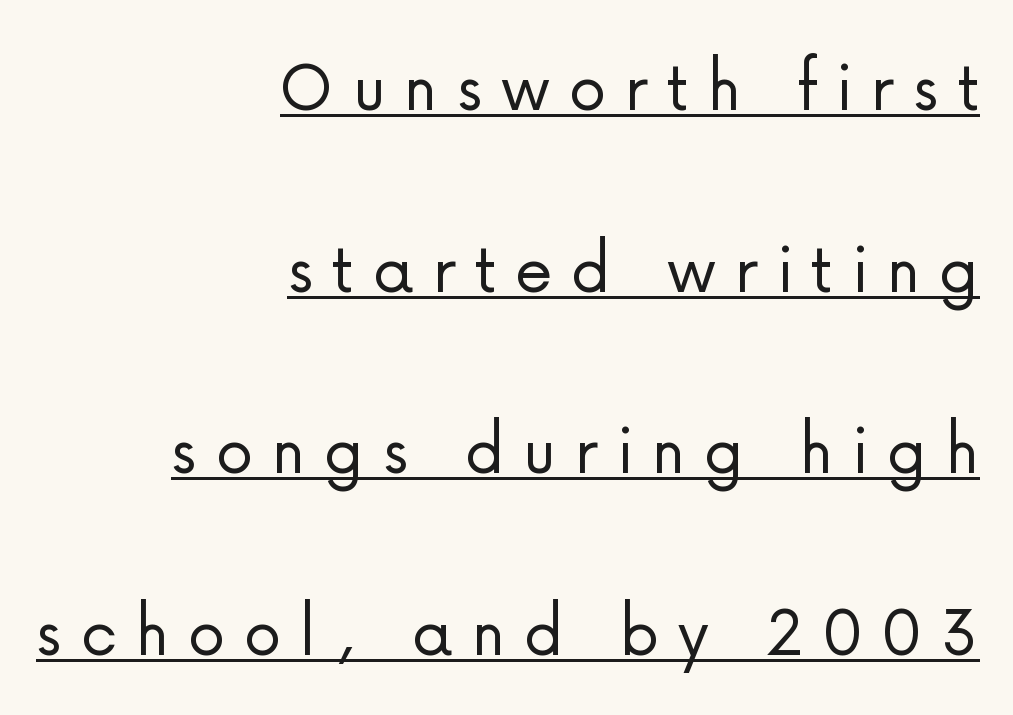
{"serif": "no", "italic": "no", "bold": "no", "weight": "light", "width": "normal", "stroke_contrast": "low", "x_height": "medium", "monospaced": "no", "underline": "yes", "align": "right", "line_spacing": "loose", "line_spacing_ratio": 2.39, "letter_spacing": "wide", "letter_spacing_em": 0.25, "glyph_px": 76}
